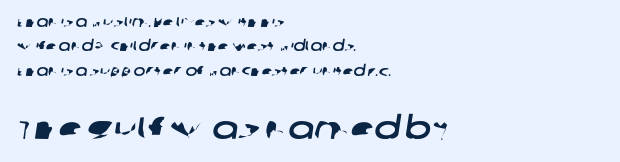
{"serif": "no", "width": "wide", "stroke_contrast": "low", "x_height": "large", "monospaced": "no", "underline": "no", "align": "left", "line_spacing_ratio": 1.74, "letter_spacing": "normal", "letter_spacing_em": 0.0, "larger_block": "second", "size_ratio": 2.21, "glyph_px": 31}
